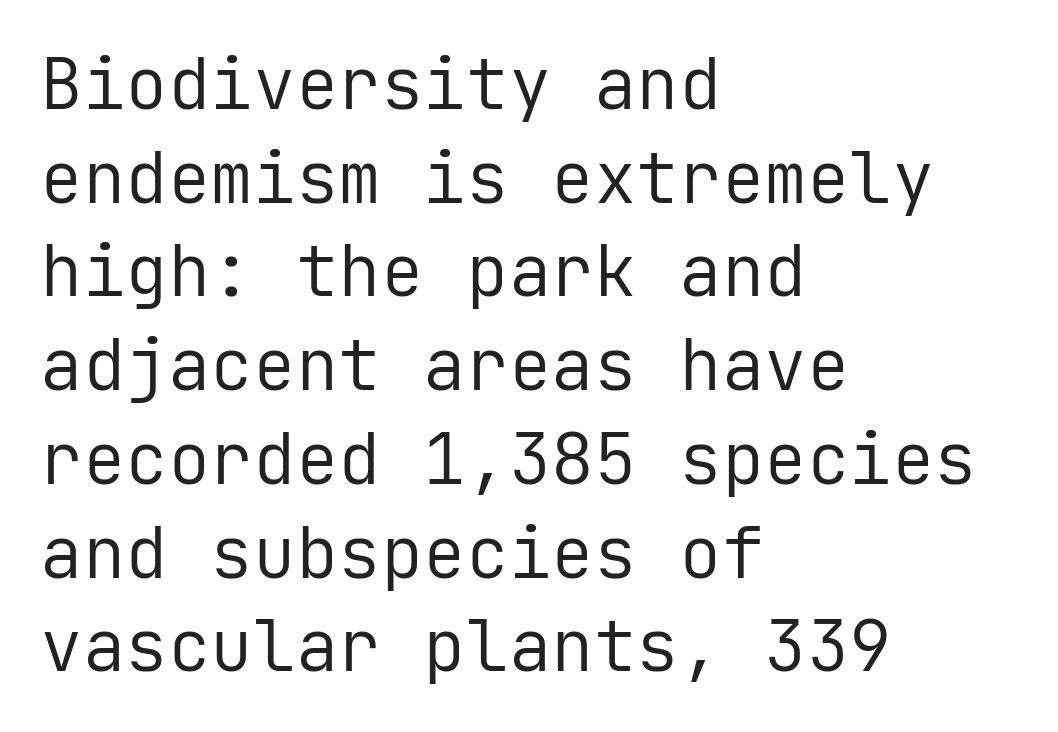
To sum up the face: it is a sans, with no serifs. You can tell it's not italic because the verticals are truly vertical. Layout note: lines flush left. The face looks like a standard text weight, possibly lighter. Bare-footed words on every line. Compared with typical paragraphs, the rows here are spaced about the same.
